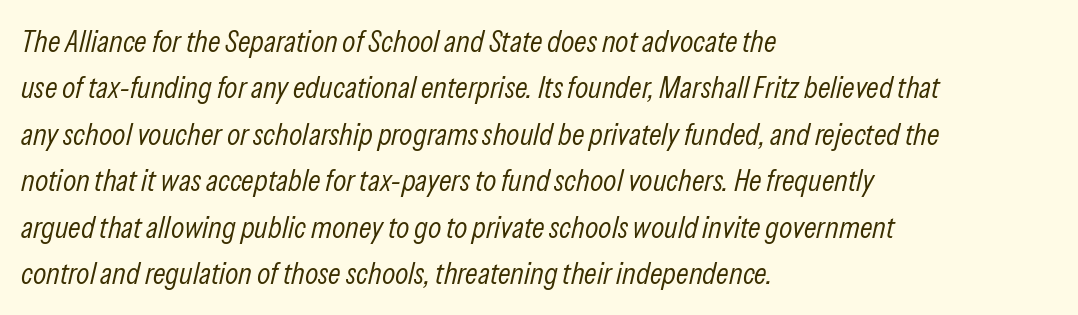
The image shows 31 px light, condensed type, italic (leaning right); set left-aligned, normal line spacing (1.5x), normal letter spacing, not underlined; low stroke contrast and a medium x-height.
